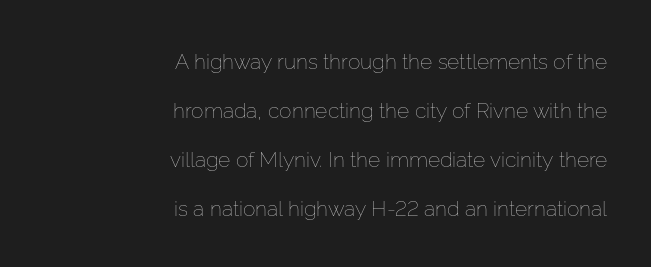
The line texture is even and compact thanks to regular tracking. This is not heavy type; no bold has been used. A great deal of white space separates one row of letters from the next. Is there any slant? The stems are plumb. Has an underline been added? It has not.
